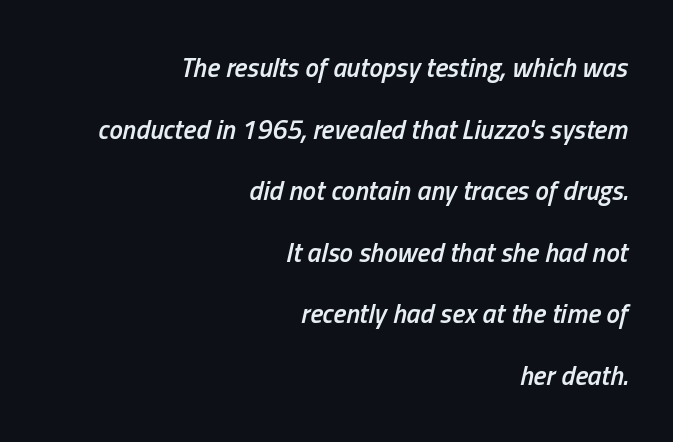
Q: Is the text bold? A: Semi-bold.
Q: Is the text italic (slanted)? A: Yes, it leans right by about 13 degrees.
Q: Is the text underlined? A: No.
Q: How is the paragraph aligned? A: Right-aligned.
Q: Is the spacing between letters normal or unusually wide? A: Normal.
Q: Is the spacing between lines tight, normal or loose? A: Loose.
